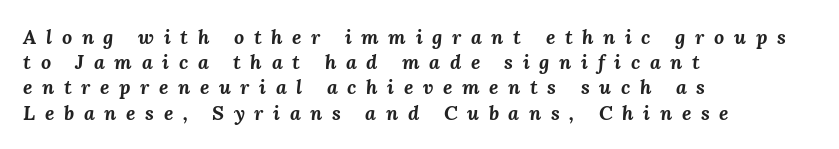
{"italic": "yes", "lean": "right", "slant_degrees": 3, "bold": "yes", "underline": "no", "align": "left", "line_spacing": "normal", "line_spacing_ratio": 1.26, "letter_spacing": "wide", "letter_spacing_em": 0.48, "glyph_px": 20}
